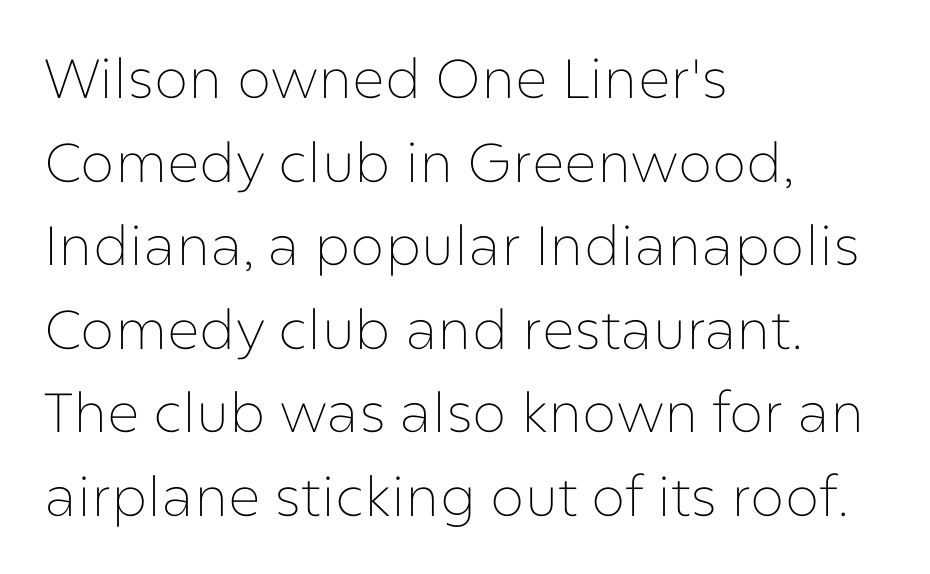
The image shows 55 px thin sans-serif type, upright; set left-aligned, normal line spacing (1.52x), normal letter spacing, not underlined; low stroke contrast and a medium x-height.
